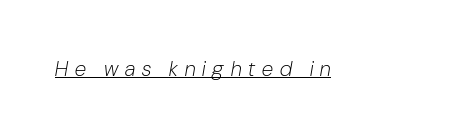
Q: Is the text bold? A: No.
Q: Is the text italic (slanted)? A: Yes, it leans right by about 10 degrees.
Q: Is the text underlined? A: Yes.
Q: Is the spacing between letters normal or unusually wide? A: Unusually wide.
